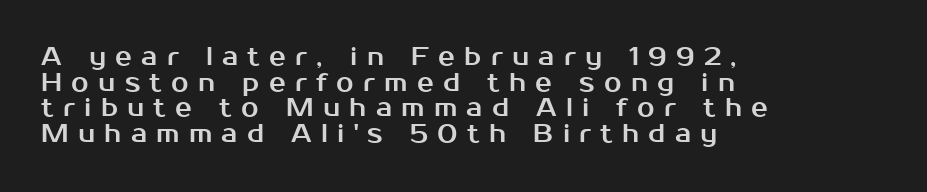
{"italic": "no", "underline": "no", "align": "left", "line_spacing": "tight", "line_spacing_ratio": 1.03, "letter_spacing": "wide", "letter_spacing_em": 0.37, "glyph_px": 25}
